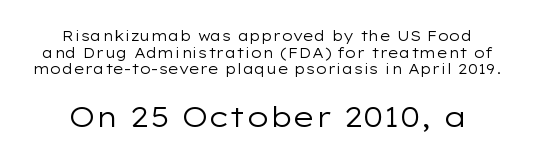
{"serif": "no", "italic": "no", "bold": "no", "weight": "regular", "width": "wide", "stroke_contrast": "low", "x_height": "medium", "monospaced": "no", "underline": "no", "line_spacing_ratio": 1.19, "letter_spacing": "normal", "letter_spacing_em": 0.0, "larger_block": "second", "size_ratio": 2.0, "glyph_px": 28}
